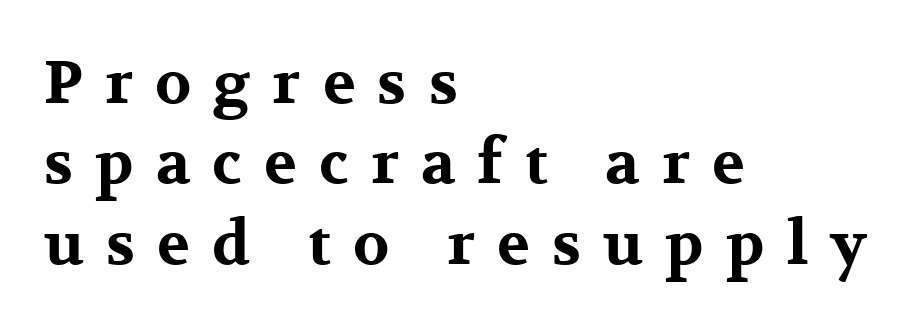
{"serif": "yes", "italic": "no", "bold": "yes", "weight": "bold", "width": "wide", "stroke_contrast": "medium", "x_height": "medium", "monospaced": "no", "underline": "no", "align": "left", "line_spacing": "normal", "line_spacing_ratio": 1.34, "letter_spacing": "wide", "letter_spacing_em": 0.37, "glyph_px": 60}
